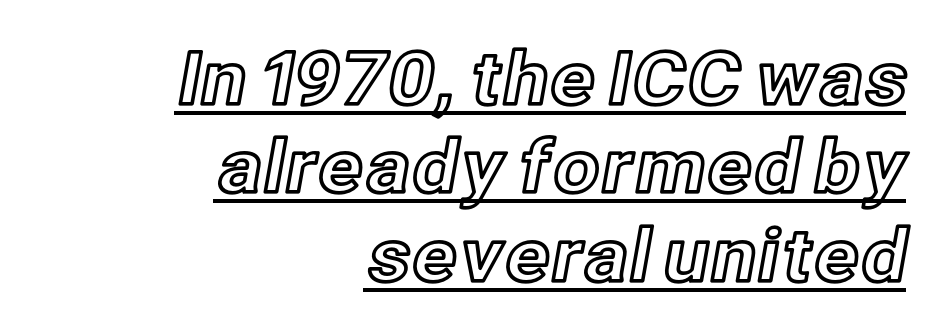
{"width": "normal", "x_height": "medium", "monospaced": "no", "underline": "yes", "align": "right", "line_spacing_ratio": 1.21, "letter_spacing": "normal", "letter_spacing_em": 0.0, "glyph_px": 73}
